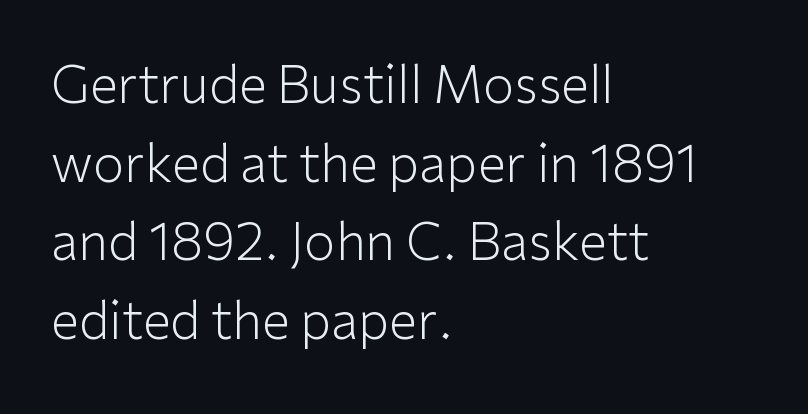
{"serif": "no", "italic": "no", "bold": "no", "weight": "light", "width": "normal", "stroke_contrast": "low", "x_height": "medium", "monospaced": "no", "underline": "no", "align": "left", "line_spacing": "normal", "line_spacing_ratio": 1.54, "letter_spacing": "normal", "letter_spacing_em": 0.0, "glyph_px": 51}
